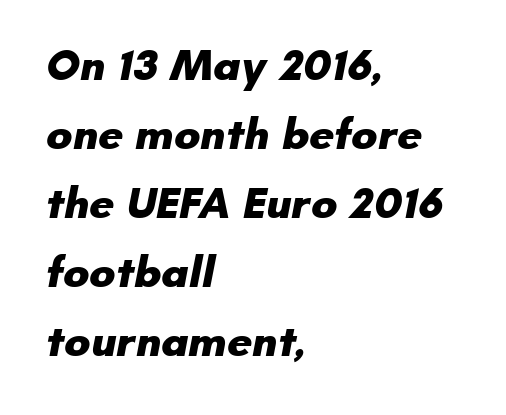
The font family rendered here belongs to the sans-serif group. The paragraph has a hard left edge and a soft right edge. Character widths vary here, with narrow letters taking less room than wide ones. One glance says typical: line gaps are just what's usual. Glance below the letters and you will spot only blank space.
